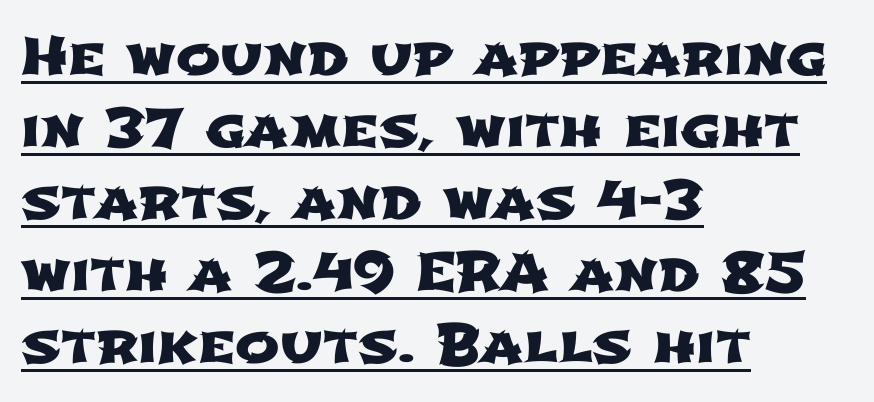
Successive baselines arrive at the customary interval. The text block is weighted toward the left margin, trailing off unevenly rightward. Spacing verdict: proportional, widths tailored to each character. Inter-character spacing is left at the font's built-in metrics.
